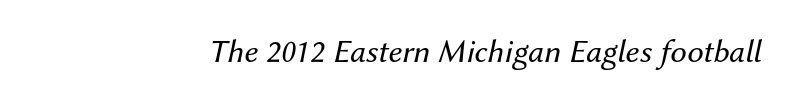
Q: Is the text bold? A: No.
Q: Is the text italic (slanted)? A: Yes, it leans right by about 12 degrees.
Q: Is the text underlined? A: No.
Q: Is the spacing between letters normal or unusually wide? A: Normal.
Q: Width (condensed, normal, or wide)? A: Normal.
Q: Stroke contrast? A: Medium.
Q: x-height? A: Medium.
Q: Monospaced? A: No.
